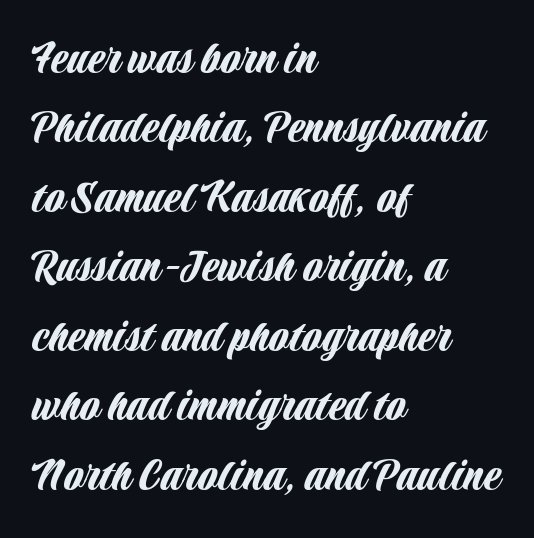
The image shows 50 px condensed sans-serif type; set left-aligned, normal line spacing (1.39x), normal letter spacing, not underlined; low stroke contrast and a large x-height.
